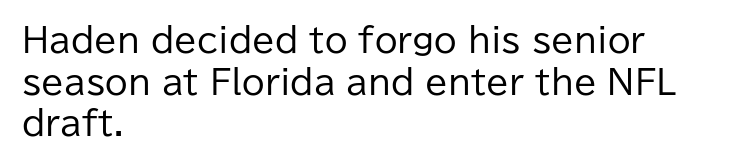
The image shows 33 px regular-weight sans-serif type, upright; set left-aligned, normal line spacing (1.26x), normal letter spacing, not underlined; low stroke contrast and a medium x-height.
